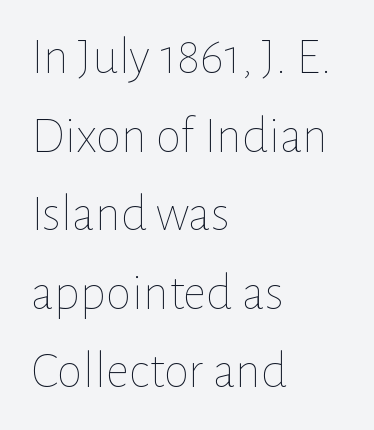
Q: Is the text bold? A: No.
Q: Is the text italic (slanted)? A: No, it is upright.
Q: Is the text underlined? A: No.
Q: How is the paragraph aligned? A: Left-aligned.
Q: Is the spacing between letters normal or unusually wide? A: Normal.
Q: Is the spacing between lines tight, normal or loose? A: Normal.
Q: Width (condensed, normal, or wide)? A: Normal.
Q: Stroke contrast? A: Low.
Q: x-height? A: Medium.
Q: Monospaced? A: No.
